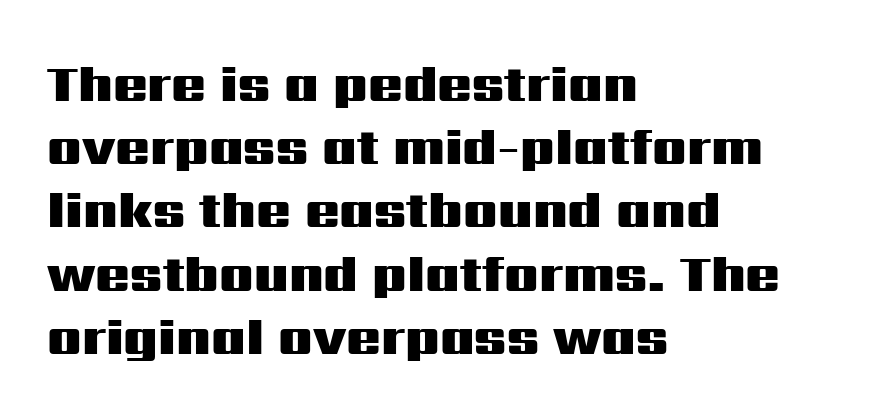
{"serif": "no", "italic": "no", "bold": "yes", "weight": "heavy", "width": "wide", "stroke_contrast": "medium", "x_height": "medium", "monospaced": "no", "underline": "no", "align": "left", "line_spacing_ratio": 1.24, "letter_spacing": "normal", "letter_spacing_em": 0.0, "glyph_px": 51}
